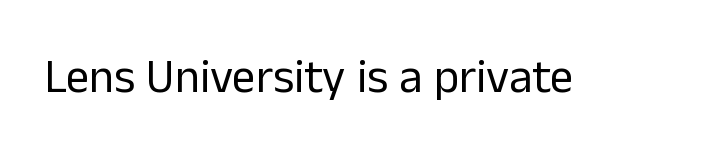
Q: Is the text bold? A: No.
Q: Is the text italic (slanted)? A: No, it is upright.
Q: Is the typeface a serif or a sans-serif typeface? A: Sans-serif.
Q: Is the text underlined? A: No.
Q: Is the spacing between letters normal or unusually wide? A: Normal.
Q: Width (condensed, normal, or wide)? A: Normal.
Q: Stroke contrast? A: Low.
Q: x-height? A: Medium.
Q: Monospaced? A: No.
